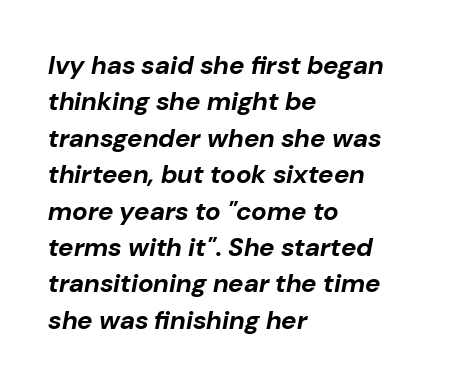
Q: Is the text bold? A: Yes.
Q: Is the text italic (slanted)? A: Yes, it leans right by about 10 degrees.
Q: Is the text underlined? A: No.
Q: How is the paragraph aligned? A: Left-aligned.
Q: Is the spacing between letters normal or unusually wide? A: Normal.
Q: Is the spacing between lines tight, normal or loose? A: Normal.
